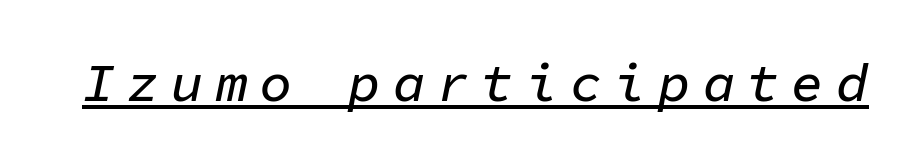
The passage shown is underscored from start to finish. Fixed-width glyphs throughout — classic coding-font behaviour. Looking at the ascenders, they clearly lean. Words appear elongated and porous because spacing is wide.
